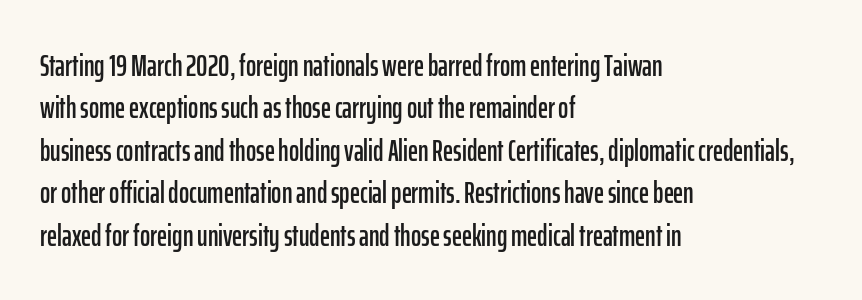
Q: Is the text italic (slanted)? A: No, it is upright.
Q: Is the typeface a serif or a sans-serif typeface? A: Sans-serif.
Q: Is the text underlined? A: No.
Q: How is the paragraph aligned? A: Left-aligned.
Q: Is the spacing between letters normal or unusually wide? A: Normal.
Q: Is the spacing between lines tight, normal or loose? A: Normal.
Q: Width (condensed, normal, or wide)? A: Condensed.
Q: Stroke contrast? A: Low.
Q: x-height? A: Medium.
Q: Monospaced? A: No.
